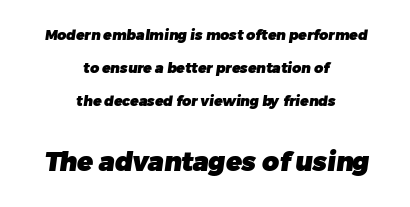
{"bold": "yes", "underline": "no", "align": "center", "line_spacing": "loose", "line_spacing_ratio": 2.35, "letter_spacing": "normal", "letter_spacing_em": 0.0, "larger_block": "second", "size_ratio": 1.86, "glyph_px": 26}
